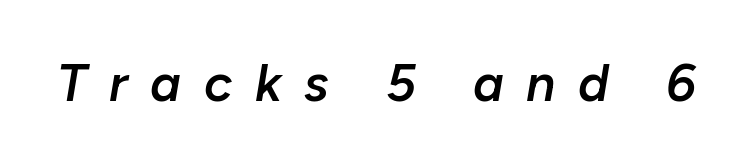
The image shows 52 px semibold type, italic (leaning right); set unusually wide letter spacing (+0.43 em), not underlined; low stroke contrast and a medium x-height.
